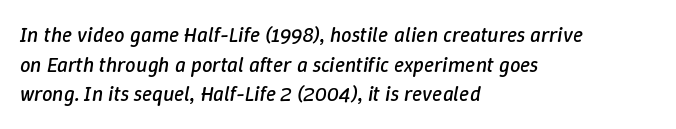
This rendering leaves character spacing at its baseline value. The rows are spaced the way most documents space them. Is the type heavy? It reads as light-to-regular instead. The passage is arranged the way most books set body copy — flush left. The axis of the letterforms is tilted away from vertical.
